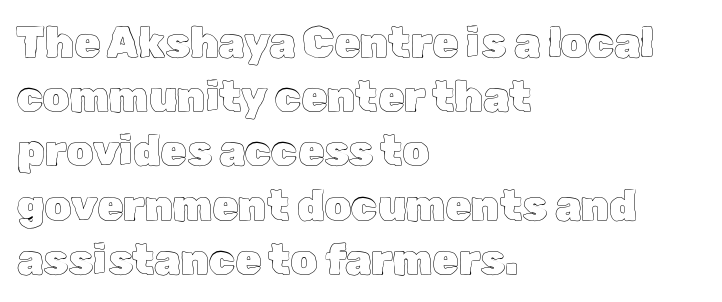
The image shows 42 px text type, upright; set left-aligned, normal line spacing (1.29x), normal letter spacing, not underlined; a medium x-height.
